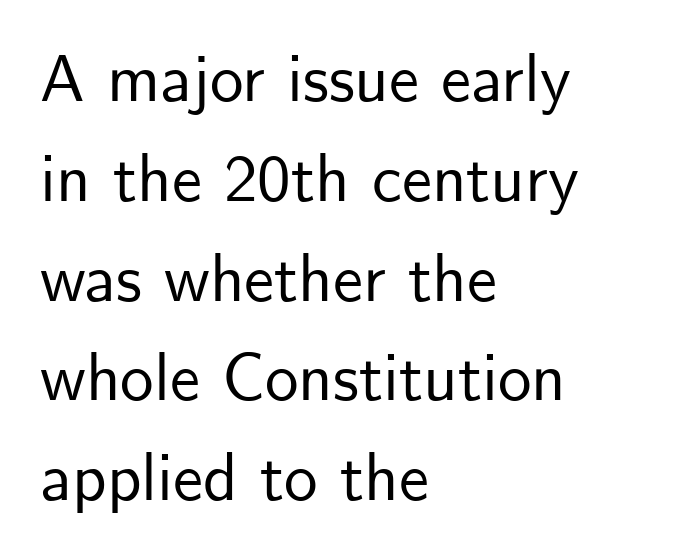
The image shows 67 px sans-serif type, upright; set left-aligned, normal line spacing (1.49x), normal letter spacing, not underlined; low stroke contrast and a small x-height.
